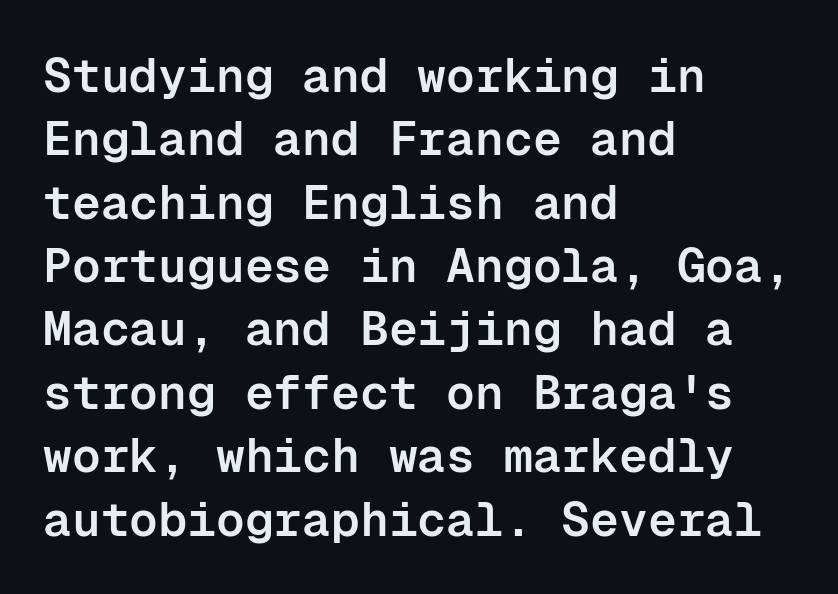
Q: Is the text bold? A: Semi-bold.
Q: Is the text italic (slanted)? A: No, it is upright.
Q: Is the typeface a serif or a sans-serif typeface? A: Sans-serif.
Q: Is the text underlined? A: No.
Q: How is the paragraph aligned? A: Left-aligned.
Q: Is the spacing between letters normal or unusually wide? A: Normal.
Q: Is the spacing between lines tight, normal or loose? A: Normal.
Q: Width (condensed, normal, or wide)? A: Normal.
Q: Stroke contrast? A: Low.
Q: x-height? A: Medium.
Q: Monospaced? A: Yes.
